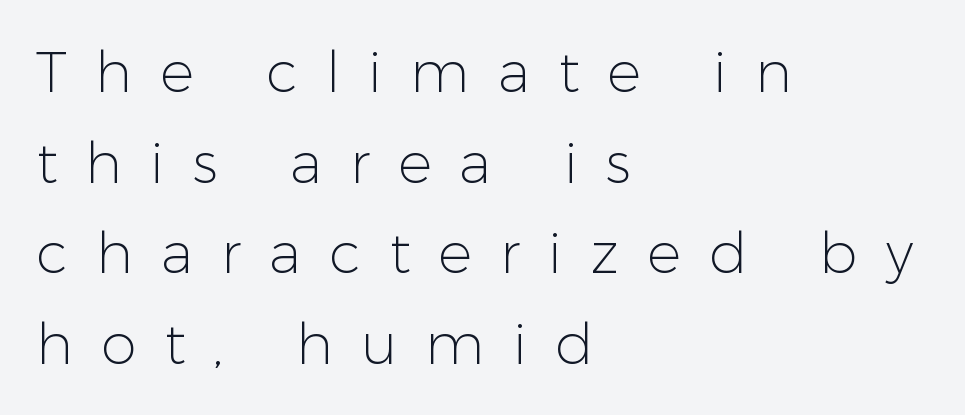
{"serif": "no", "italic": "no", "bold": "no", "weight": "light", "width": "normal", "stroke_contrast": "low", "x_height": "medium", "monospaced": "no", "underline": "no", "align": "left", "line_spacing": "normal", "line_spacing_ratio": 1.59, "letter_spacing": "wide", "letter_spacing_em": 0.49, "glyph_px": 57}
